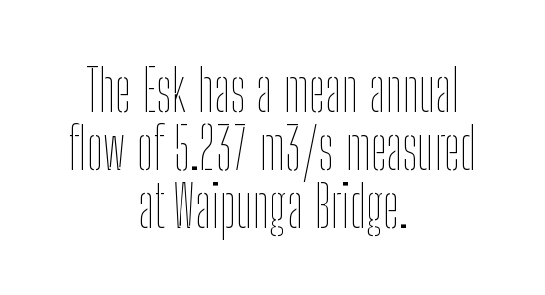
{"italic": "no", "bold": "no", "weight": "thin", "width": "condensed", "stroke_contrast": "low", "x_height": "medium", "monospaced": "no", "underline": "no", "align": "center", "line_spacing": "tight", "line_spacing_ratio": 1.0, "letter_spacing": "normal", "letter_spacing_em": 0.0, "glyph_px": 58}
